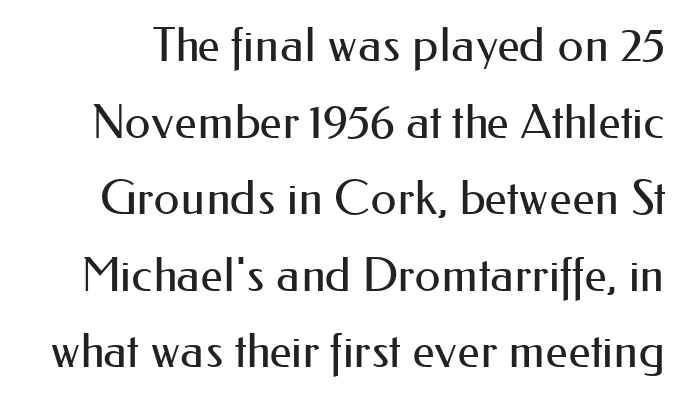
Q: Is the text bold? A: No.
Q: Is the text italic (slanted)? A: No, it is upright.
Q: Is the typeface a serif or a sans-serif typeface? A: Sans-serif.
Q: Is the text underlined? A: No.
Q: Is the spacing between letters normal or unusually wide? A: Normal.
Q: Is the spacing between lines tight, normal or loose? A: Normal.
Q: Width (condensed, normal, or wide)? A: Normal.
Q: Stroke contrast? A: Medium.
Q: x-height? A: Small.
Q: Monospaced? A: No.
